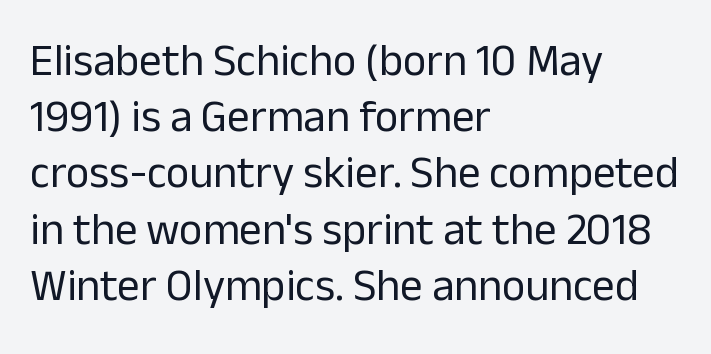
Q: Is the text bold? A: No.
Q: Is the text italic (slanted)? A: No, it is upright.
Q: Is the typeface a serif or a sans-serif typeface? A: Sans-serif.
Q: Is the text underlined? A: No.
Q: How is the paragraph aligned? A: Left-aligned.
Q: Is the spacing between letters normal or unusually wide? A: Normal.
Q: Is the spacing between lines tight, normal or loose? A: Normal.
Q: Width (condensed, normal, or wide)? A: Normal.
Q: Stroke contrast? A: Low.
Q: x-height? A: Medium.
Q: Monospaced? A: No.
